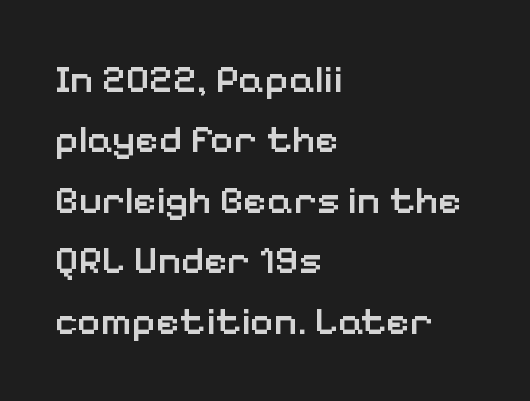
{"serif": "no", "italic": "no", "bold": "semi", "weight": "semibold", "width": "normal", "stroke_contrast": "low", "x_height": "medium", "monospaced": "no", "underline": "no", "align": "left", "line_spacing": "normal", "line_spacing_ratio": 1.51, "letter_spacing": "normal", "letter_spacing_em": 0.0, "glyph_px": 40}
